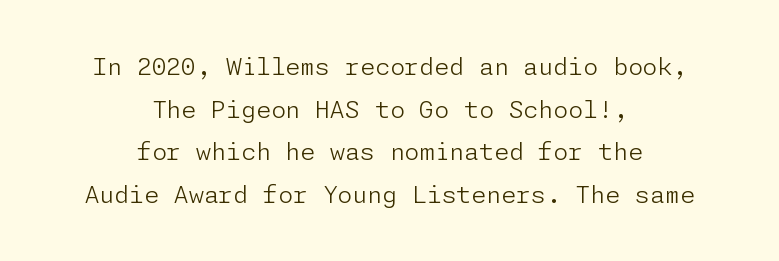
Q: Is the text bold? A: No.
Q: Is the text italic (slanted)? A: No, it is upright.
Q: Is the text underlined? A: No.
Q: How is the paragraph aligned? A: Centered.
Q: Is the spacing between letters normal or unusually wide? A: Normal.
